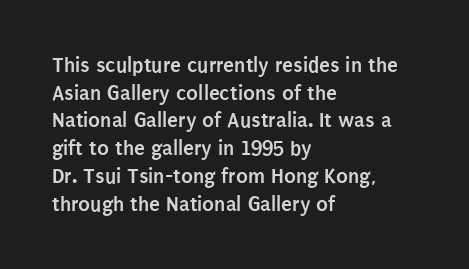
The image shows 22 px bold type, upright; set left-aligned, normal line spacing (1.26x), normal letter spacing, not underlined.
